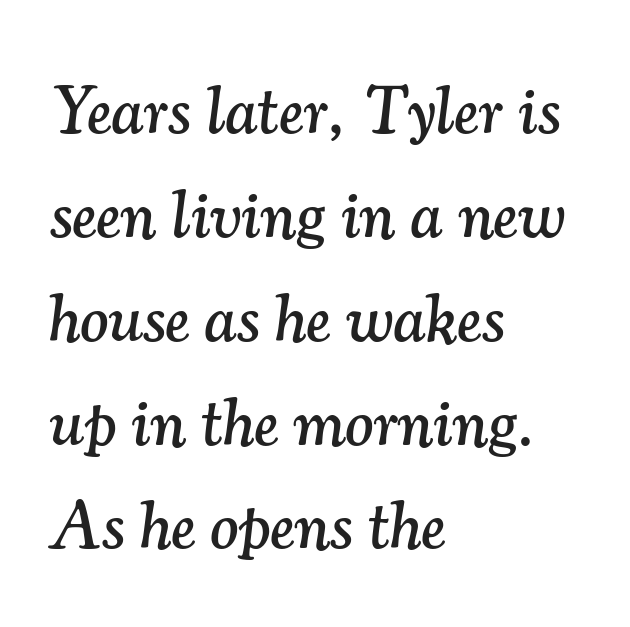
Q: Is the text italic (slanted)? A: Yes, it leans right by about 7 degrees.
Q: Is the typeface a serif or a sans-serif typeface? A: Serif.
Q: Is the text underlined? A: No.
Q: How is the paragraph aligned? A: Left-aligned.
Q: Is the spacing between letters normal or unusually wide? A: Normal.
Q: Is the spacing between lines tight, normal or loose? A: Normal.
Q: Width (condensed, normal, or wide)? A: Normal.
Q: Stroke contrast? A: Medium.
Q: x-height? A: Small.
Q: Monospaced? A: No.
